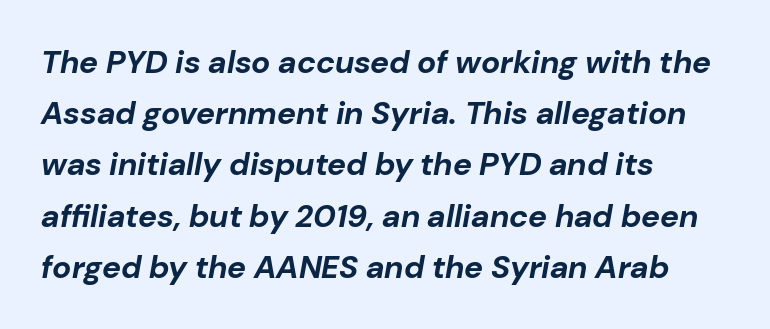
The image shows 32 px bold type, italic (leaning right); set left-aligned, normal line spacing (1.6x), normal letter spacing, not underlined; low stroke contrast and a medium x-height.
